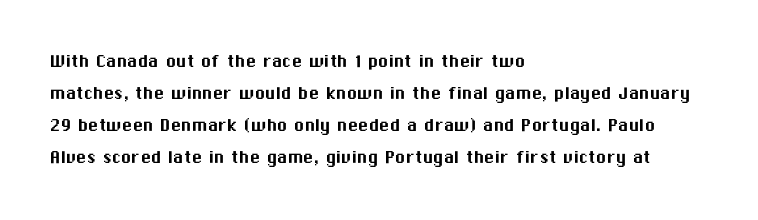
Q: Is the text italic (slanted)? A: No, it is upright.
Q: Is the text underlined? A: No.
Q: How is the paragraph aligned? A: Left-aligned.
Q: Is the spacing between letters normal or unusually wide? A: Normal.
Q: Is the spacing between lines tight, normal or loose? A: Normal.
